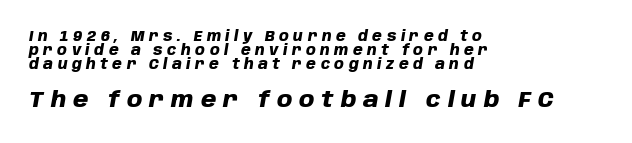
The image shows 22 px bold type, italic (leaning right); set left-aligned, tight line spacing (1.01x), unusually wide letter spacing (+0.32 em), not underlined; the second (bottom) block is 1.57x larger.
